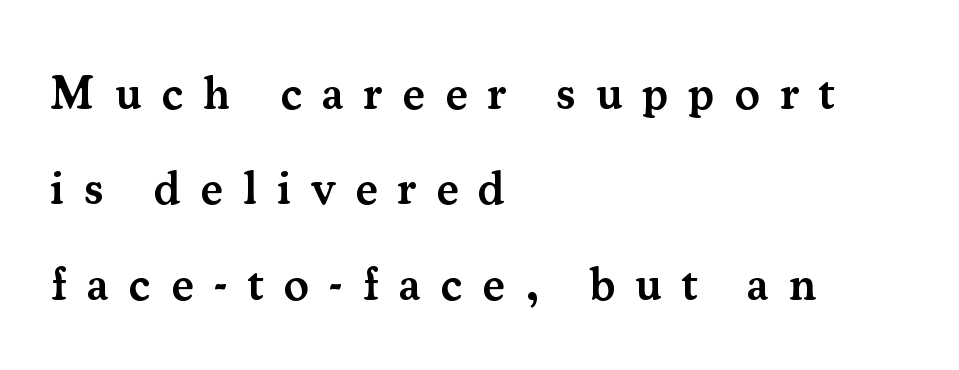
The image shows 47 px semibold serif type, upright; set left-aligned, loose line spacing (2.03x), unusually wide letter spacing (+0.42 em), not underlined; medium stroke contrast and a small x-height.
